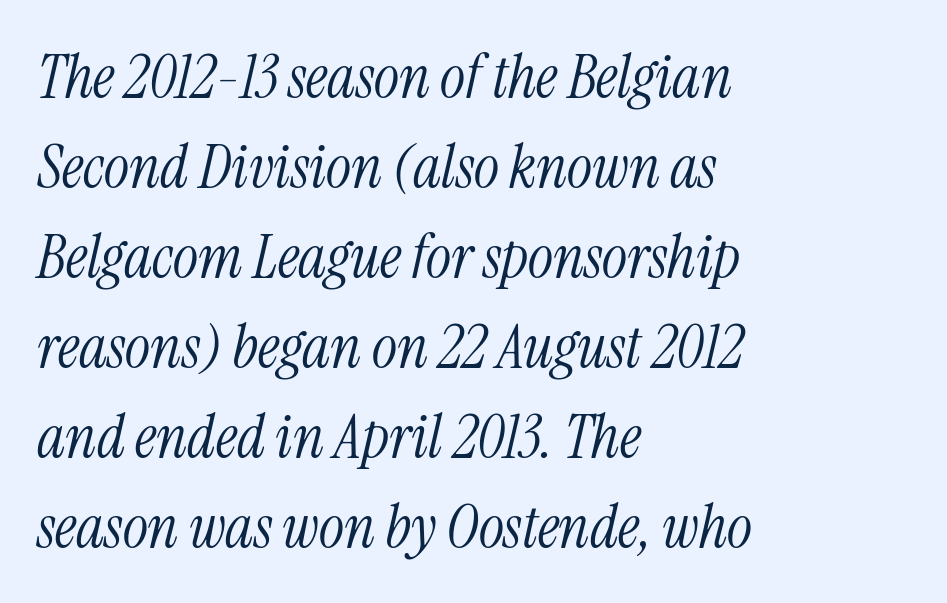
{"serif": "yes", "italic": "yes", "lean": "right", "slant_degrees": 13, "bold": "no", "weight": "light", "width": "condensed", "stroke_contrast": "medium", "x_height": "medium", "monospaced": "no", "underline": "no", "align": "left", "line_spacing": "normal", "line_spacing_ratio": 1.5, "letter_spacing": "normal", "letter_spacing_em": 0.0, "glyph_px": 60}
